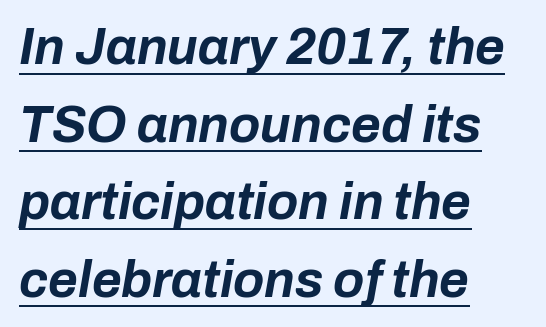
One-word summary of the alignment: left. The characters look thick and weighty, a clear bold. Emphasis-style slanted type is in use. The letters sit at their default tracking, neither squeezed nor spread. Each line of the rendering has a horizontal stroke beneath the glyphs.
